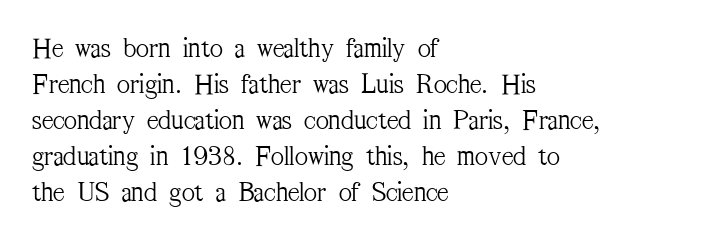
Posture: upright roman. The tracking reads as untouched default to a designer's eye. The strip under each line holds only bare page. No extra ink here — the face is not bold.
